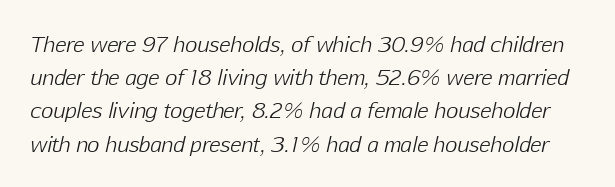
The lettering tilts uniformly, giving the passage an italic look. Leading matches the norm, producing a regular column. Anything drawn beneath the words? Only blank space. Vertical stems look standard width or narrower in stroke. Is the letter spacing exaggerated? No — it looks like the ordinary default.
